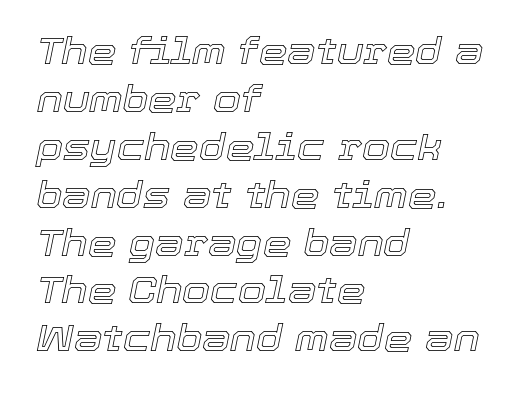
The image shows 36 px text type, italic (leaning right); set left-aligned, normal line spacing (1.33x), normal letter spacing, not underlined; a medium x-height.
